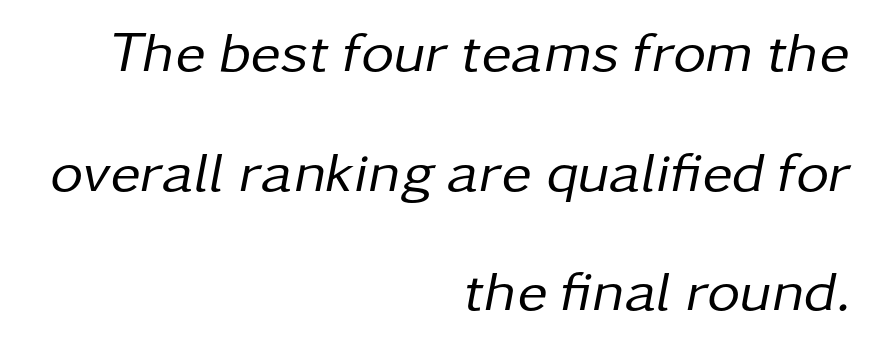
Q: Is the text bold? A: No.
Q: Is the text italic (slanted)? A: Yes, it leans right by about 11 degrees.
Q: Is the text underlined? A: No.
Q: How is the paragraph aligned? A: Right-aligned.
Q: Is the spacing between letters normal or unusually wide? A: Normal.
Q: Is the spacing between lines tight, normal or loose? A: Loose.
Q: Width (condensed, normal, or wide)? A: Normal.
Q: Stroke contrast? A: Low.
Q: x-height? A: Medium.
Q: Monospaced? A: No.
